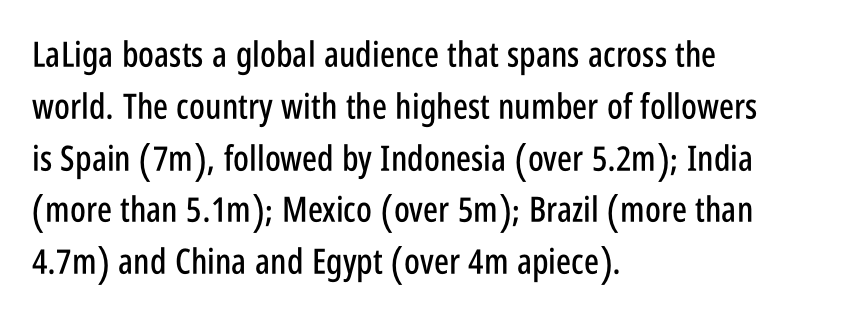
The image shows 35 px condensed sans-serif type, upright; set left-aligned, normal line spacing (1.48x), normal letter spacing, not underlined; low stroke contrast and a large x-height.
